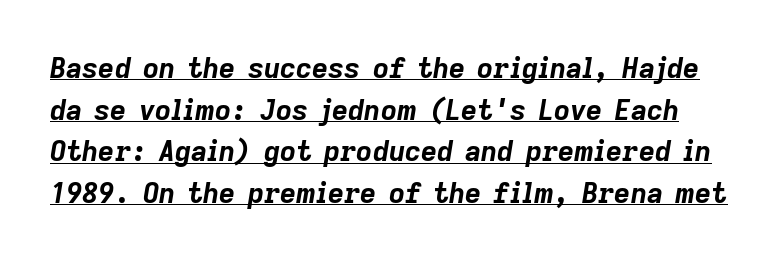
The image shows 28 px bold type, italic (leaning right); set normal line spacing (1.49x), normal letter spacing, underlined; low stroke contrast and a medium x-height.
